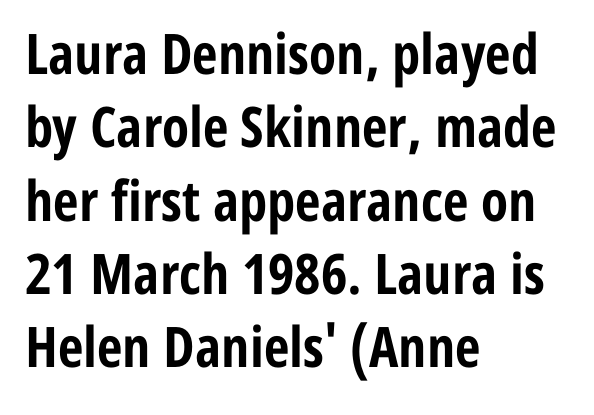
Q: Is the text bold? A: Yes.
Q: Is the text italic (slanted)? A: No, it is upright.
Q: Is the typeface a serif or a sans-serif typeface? A: Sans-serif.
Q: Is the text underlined? A: No.
Q: How is the paragraph aligned? A: Left-aligned.
Q: Is the spacing between letters normal or unusually wide? A: Normal.
Q: Is the spacing between lines tight, normal or loose? A: Normal.
Q: Width (condensed, normal, or wide)? A: Condensed.
Q: Stroke contrast? A: Low.
Q: x-height? A: Medium.
Q: Monospaced? A: No.
